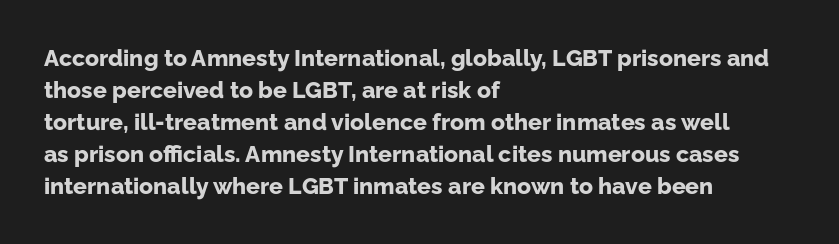
The image shows 23 px bold type, upright; set left-aligned, normal line spacing (1.39x), normal letter spacing, not underlined.
